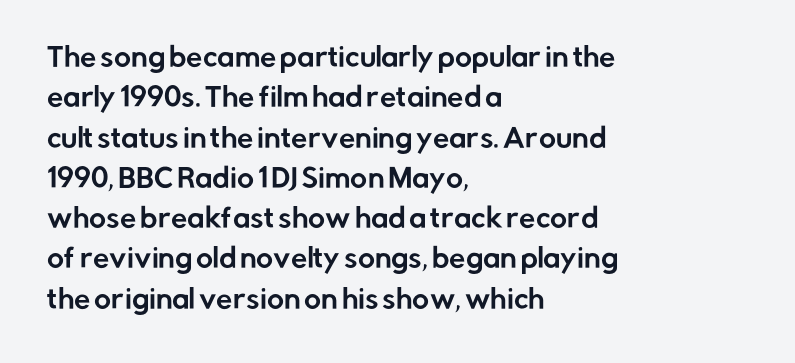
This rendering uses left alignment, leaving the right contour irregular. The vertical gap from one line to the next is medium. The space beneath each line is pristine and unruled. Does extra space separate the letters? No, they use regular spacing. Every character sits straight up, as roman type does.
